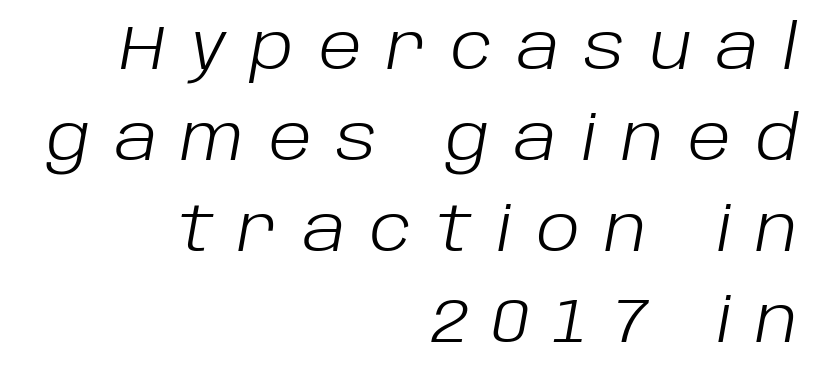
{"italic": "yes", "lean": "right", "slant_degrees": 10, "bold": "no", "weight": "light", "width": "normal", "stroke_contrast": "low", "x_height": "large", "monospaced": "no", "underline": "no", "align": "right", "line_spacing": "normal", "line_spacing_ratio": 1.47, "letter_spacing": "wide", "letter_spacing_em": 0.4, "glyph_px": 62}
